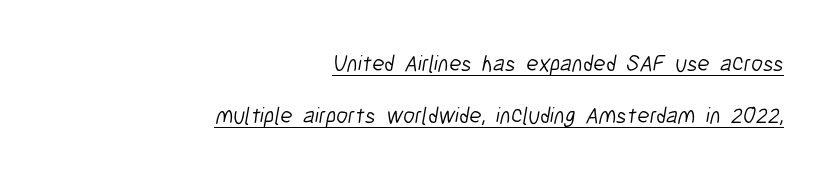
The image shows 23 px text type; set right-aligned, loose line spacing (2.27x), normal letter spacing, underlined.
